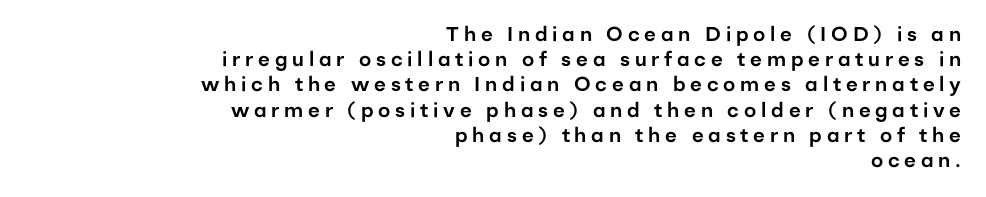
The image shows 20 px text type, upright; set right-aligned, normal line spacing (1.26x), unusually wide letter spacing (+0.24 em), not underlined.
